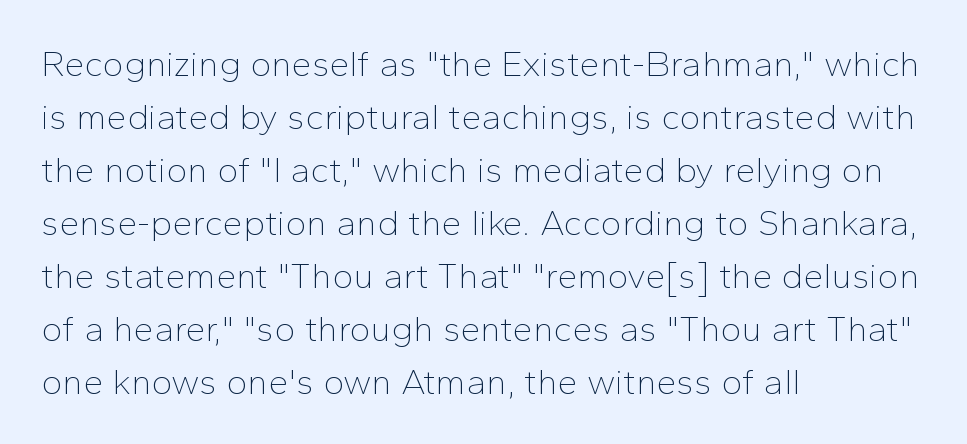
Q: Is the text bold? A: No.
Q: Is the text italic (slanted)? A: No, it is upright.
Q: Is the typeface a serif or a sans-serif typeface? A: Sans-serif.
Q: Is the text underlined? A: No.
Q: How is the paragraph aligned? A: Left-aligned.
Q: Is the spacing between letters normal or unusually wide? A: Normal.
Q: Is the spacing between lines tight, normal or loose? A: Normal.
Q: Width (condensed, normal, or wide)? A: Normal.
Q: Stroke contrast? A: Low.
Q: x-height? A: Medium.
Q: Monospaced? A: No.
